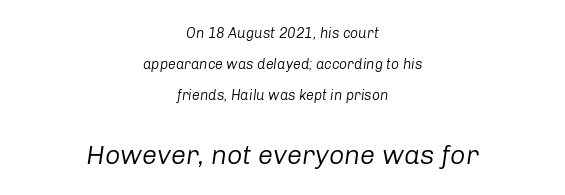
{"italic": "yes", "lean": "right", "slant_degrees": 8, "bold": "no", "underline": "no", "align": "center", "line_spacing": "loose", "line_spacing_ratio": 2.2, "letter_spacing": "normal", "letter_spacing_em": 0.0, "larger_block": "second", "size_ratio": 1.93, "glyph_px": 27}
